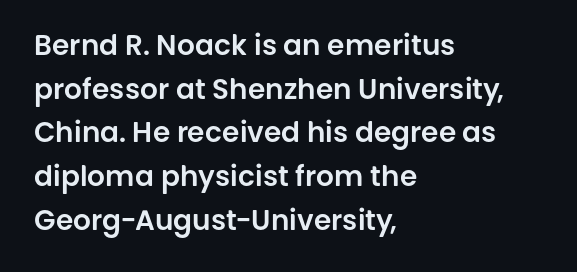
The image shows 28 px sans-serif type, upright; set left-aligned, normal line spacing (1.56x), normal letter spacing, not underlined; low stroke contrast and a large x-height.
